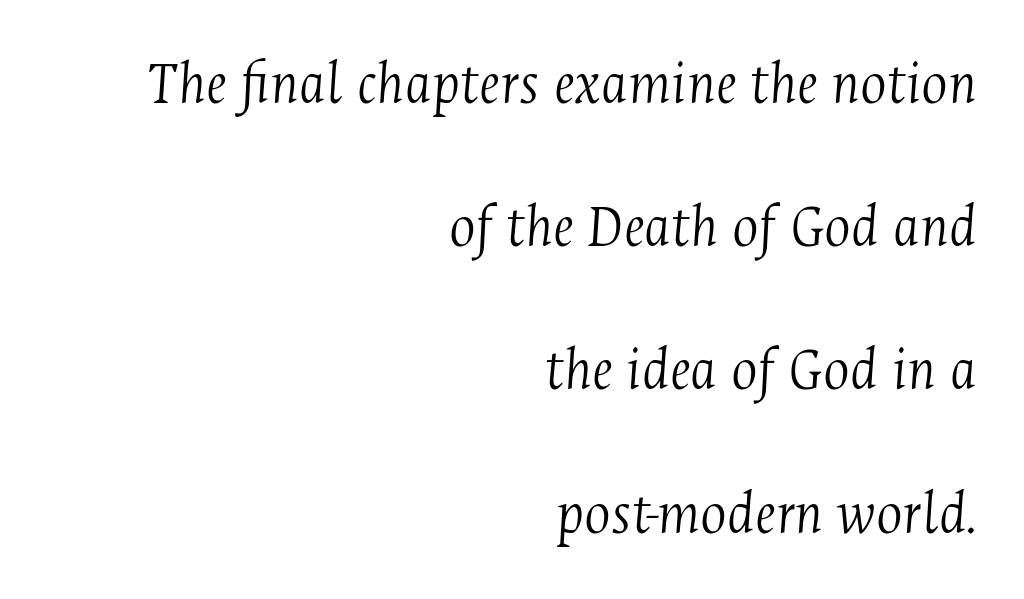
{"serif": "yes", "italic": "yes", "lean": "right", "slant_degrees": 4, "bold": "no", "weight": "light", "width": "condensed", "stroke_contrast": "medium", "x_height": "medium", "monospaced": "no", "underline": "no", "align": "right", "line_spacing": "loose", "line_spacing_ratio": 2.31, "letter_spacing": "normal", "letter_spacing_em": 0.0, "glyph_px": 62}
